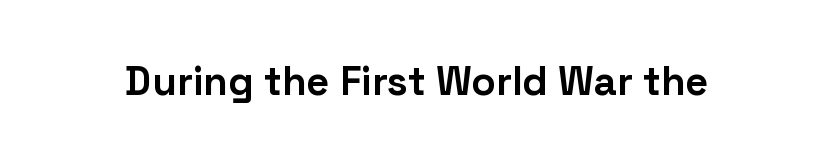
{"serif": "no", "italic": "no", "bold": "yes", "weight": "bold", "width": "normal", "stroke_contrast": "low", "x_height": "medium", "monospaced": "no", "underline": "no", "letter_spacing": "normal", "letter_spacing_em": 0.0, "glyph_px": 40}
